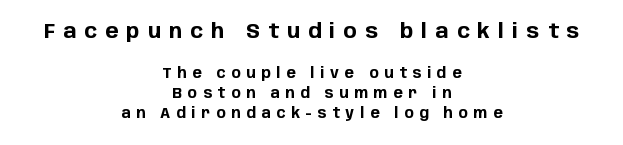
{"italic": "no", "bold": "yes", "underline": "no", "align": "center", "line_spacing": "normal", "line_spacing_ratio": 1.42, "letter_spacing": "wide", "letter_spacing_em": 0.41, "larger_block": "first", "size_ratio": 1.43, "glyph_px": 20}
